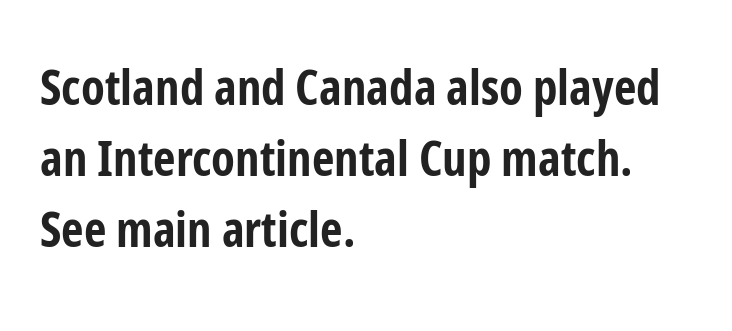
The image shows 49 px bold, condensed sans-serif type, upright; set left-aligned, normal line spacing (1.45x), normal letter spacing, not underlined; low stroke contrast and a medium x-height.
